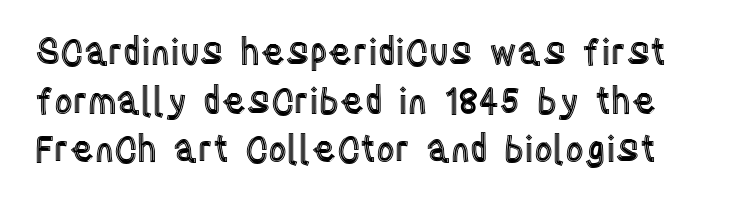
Spacing between characters is what you'd get straight out of the box. The lettering holds an erect, upright posture throughout. The passage shown is not underscored anywhere. This sample has the flowing, uneven cadence of proportional lettering. The space between consecutive lines is moderate.
